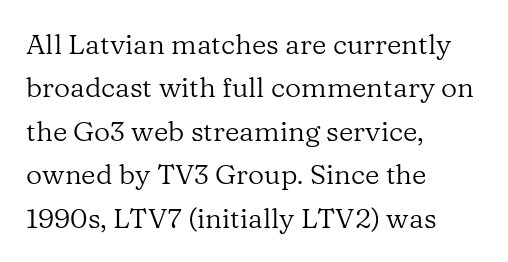
Check the space under the baseline: it is left empty. Varying glyph widths throughout — classic text-font behaviour. This is not heavy type; no bold has been used. Leading matches the norm, producing a regular column.
